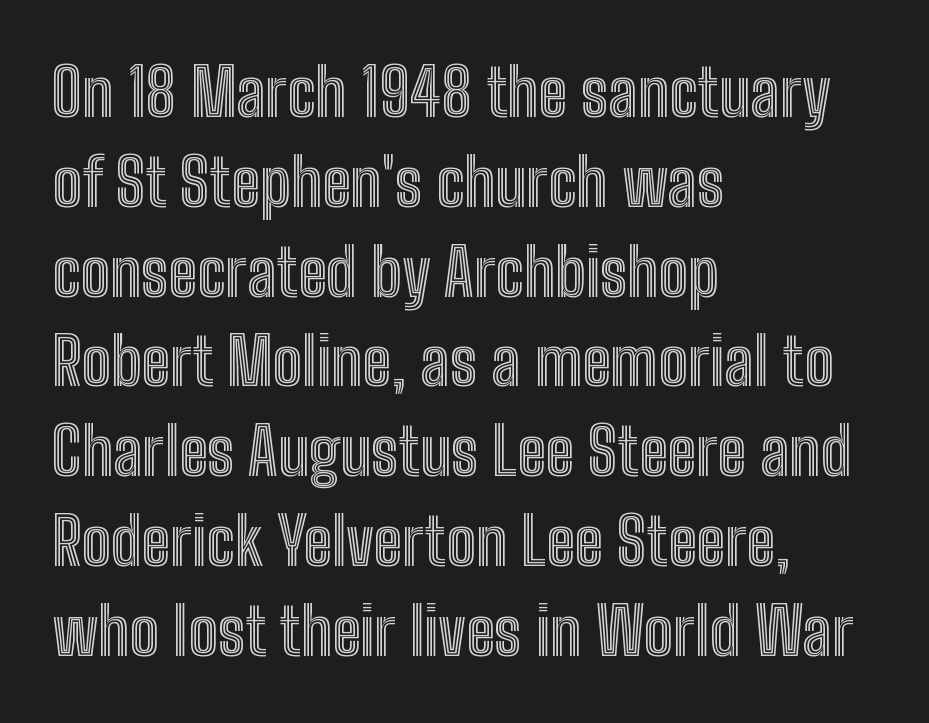
Q: Is the text italic (slanted)? A: No, it is upright.
Q: Is the text underlined? A: No.
Q: How is the paragraph aligned? A: Left-aligned.
Q: Is the spacing between letters normal or unusually wide? A: Normal.
Q: Is the spacing between lines tight, normal or loose? A: Normal.
Q: Width (condensed, normal, or wide)? A: Condensed.
Q: x-height? A: Medium.
Q: Monospaced? A: No.
